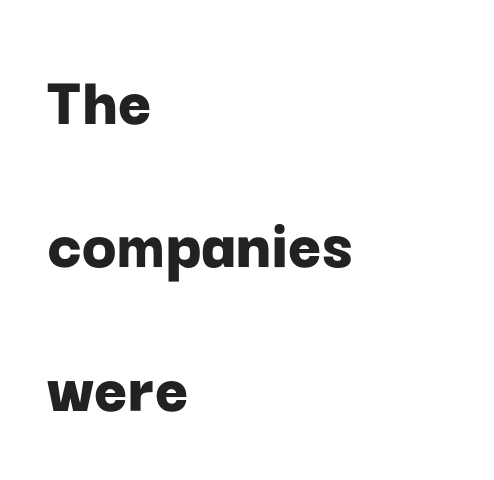
Q: Is the text bold? A: Yes.
Q: Is the text italic (slanted)? A: No, it is upright.
Q: Is the typeface a serif or a sans-serif typeface? A: Sans-serif.
Q: Is the text underlined? A: No.
Q: How is the paragraph aligned? A: Left-aligned.
Q: Is the spacing between letters normal or unusually wide? A: Normal.
Q: Is the spacing between lines tight, normal or loose? A: Loose.
Q: Width (condensed, normal, or wide)? A: Normal.
Q: Stroke contrast? A: Low.
Q: x-height? A: Medium.
Q: Monospaced? A: No.
